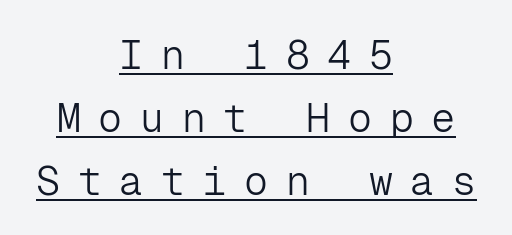
Q: Is the text bold? A: No.
Q: Is the text italic (slanted)? A: No, it is upright.
Q: Is the typeface a serif or a sans-serif typeface? A: Sans-serif.
Q: Is the text underlined? A: Yes.
Q: How is the paragraph aligned? A: Centered.
Q: Is the spacing between letters normal or unusually wide? A: Unusually wide.
Q: Is the spacing between lines tight, normal or loose? A: Normal.
Q: Width (condensed, normal, or wide)? A: Normal.
Q: Stroke contrast? A: Low.
Q: x-height? A: Medium.
Q: Monospaced? A: Yes.
